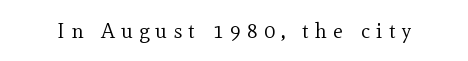
Is this a heavy cut? Hardly; it is regular or lighter. The space beneath each line is pristine and unruled. This sample uses expanded letter spacing, leaving extra air between glyphs. Do the letters lean? They stand straight.
